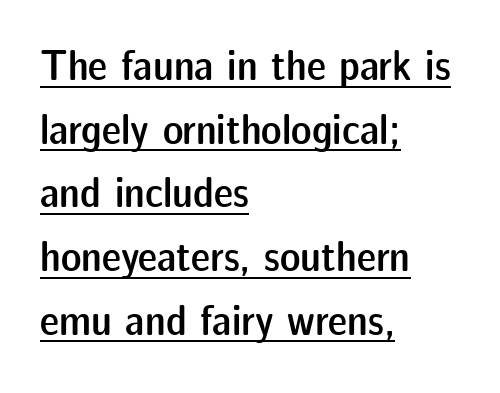
The image shows 43 px semibold sans-serif type, upright; set left-aligned, normal line spacing (1.48x), normal letter spacing, underlined; low stroke contrast and a medium x-height.
